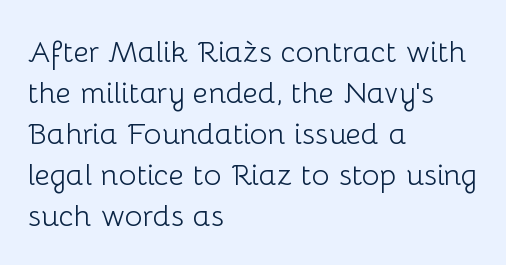
The rag falls on the right side of this text block. Words appear dense and cohesive because spacing is normal. The letters advance in unequal steps, a hallmark of proportional type. On a weight scale, this lands at 450 or below.
